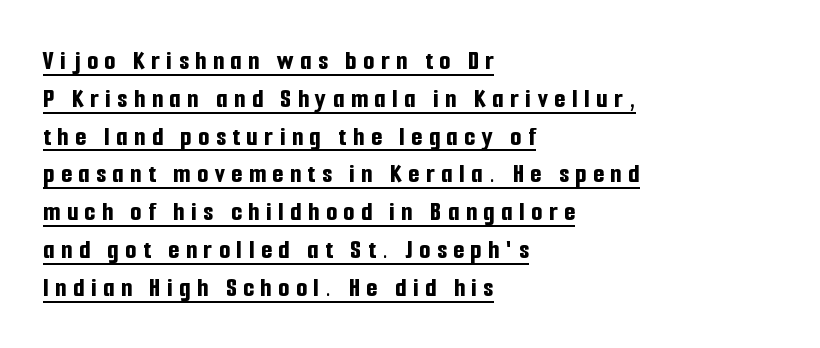
Is this a fixed-width face? No — the glyphs have proportional, varying widths. A continuous stroke trails under the words, as in a hyperlink. Line spacing here is normal. Tall strokes in this sample are plumb rather than angled.
